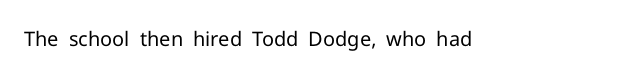
Q: Is the text bold? A: No.
Q: Is the text italic (slanted)? A: No, it is upright.
Q: Is the text underlined? A: No.
Q: Is the spacing between letters normal or unusually wide? A: Normal.
